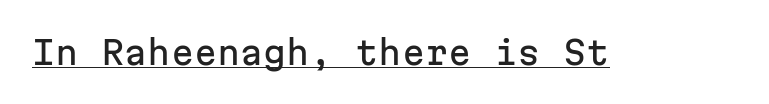
Compared with typical body copy, the letter spacing here is the same. Check the space under the baseline: a stroke is drawn there. The designer went with a sans here, leaving each stem footless. A typesetter would call this monospace, since all characters share one set width.
